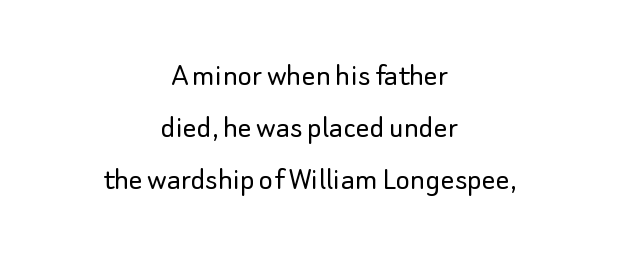
{"serif": "no", "italic": "no", "bold": "no", "weight": "light", "width": "normal", "stroke_contrast": "low", "x_height": "small", "monospaced": "no", "underline": "no", "align": "center", "line_spacing": "normal", "line_spacing_ratio": 1.53, "letter_spacing": "normal", "letter_spacing_em": 0.0, "glyph_px": 34}
